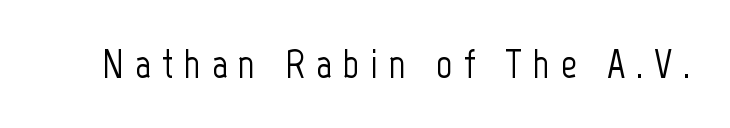
The image shows 40 px condensed sans-serif type, upright; set unusually wide letter spacing (+0.27 em), not underlined; low stroke contrast and a medium x-height.
